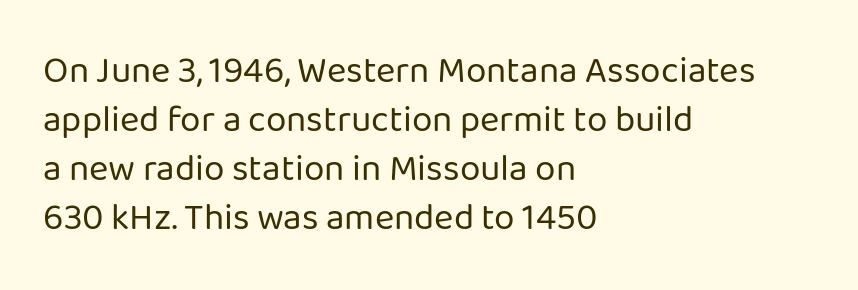
Q: Is the text bold? A: No.
Q: Is the text italic (slanted)? A: No, it is upright.
Q: Is the typeface a serif or a sans-serif typeface? A: Sans-serif.
Q: Is the text underlined? A: No.
Q: How is the paragraph aligned? A: Left-aligned.
Q: Is the spacing between letters normal or unusually wide? A: Normal.
Q: Is the spacing between lines tight, normal or loose? A: Normal.
Q: Width (condensed, normal, or wide)? A: Normal.
Q: Stroke contrast? A: Low.
Q: x-height? A: Medium.
Q: Monospaced? A: No.
